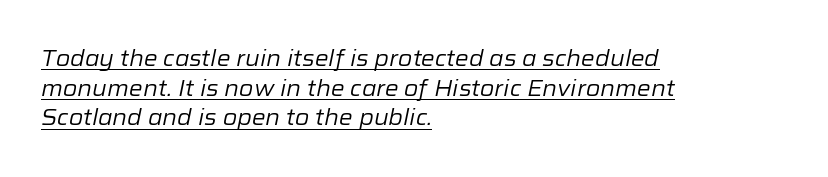
Does the copy run flush right? No — it runs flush left. Vertical spacing — default. On a weight scale, this lands at 450 or below. Look at the tracking — it's just the regular setting, nothing added. The face used here has a pronounced slope to its letters. Underlined type.
